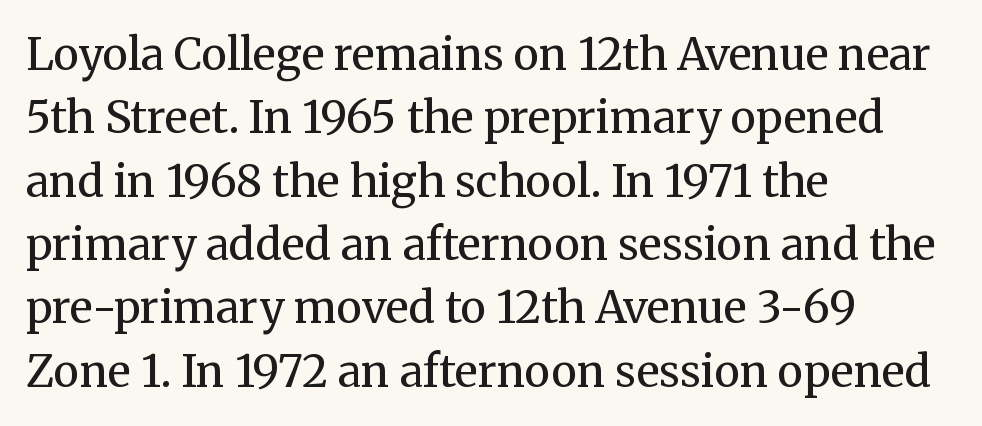
Q: Is the text bold? A: No.
Q: Is the text italic (slanted)? A: No, it is upright.
Q: Is the typeface a serif or a sans-serif typeface? A: Serif.
Q: Is the text underlined? A: No.
Q: How is the paragraph aligned? A: Left-aligned.
Q: Is the spacing between letters normal or unusually wide? A: Normal.
Q: Is the spacing between lines tight, normal or loose? A: Normal.
Q: Width (condensed, normal, or wide)? A: Normal.
Q: Stroke contrast? A: Medium.
Q: x-height? A: Medium.
Q: Monospaced? A: No.
